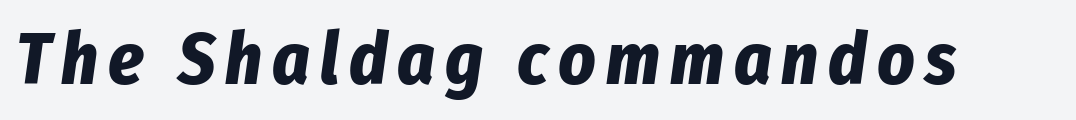
Proportional: the letters do not fall into vertical columns. Summary of weight: heavy, a full bold. Quick note: italic. Lines of text with bare space underneath.
